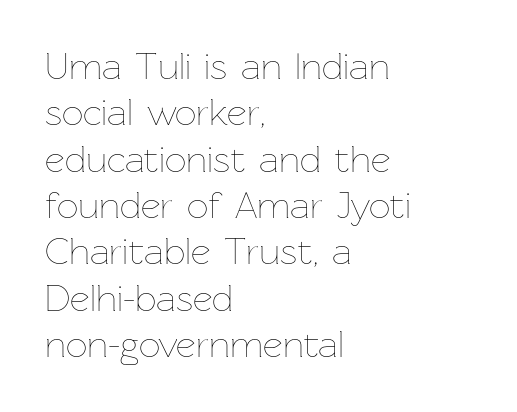
{"italic": "no", "bold": "no", "weight": "thin", "width": "normal", "stroke_contrast": "low", "x_height": "medium", "monospaced": "no", "underline": "no", "align": "left", "line_spacing_ratio": 1.22, "letter_spacing": "normal", "letter_spacing_em": 0.0, "glyph_px": 38}
